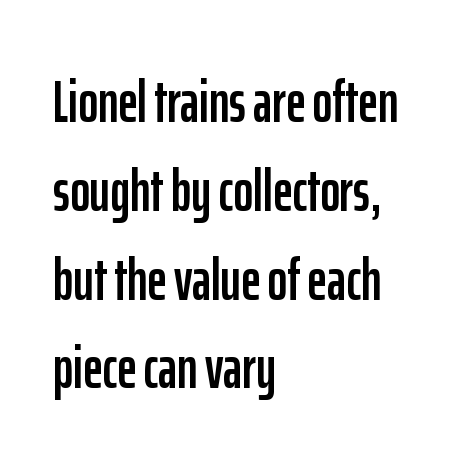
{"serif": "no", "italic": "no", "width": "condensed", "stroke_contrast": "low", "x_height": "medium", "monospaced": "no", "underline": "no", "align": "left", "line_spacing": "normal", "line_spacing_ratio": 1.48, "letter_spacing": "normal", "letter_spacing_em": 0.0, "glyph_px": 60}
